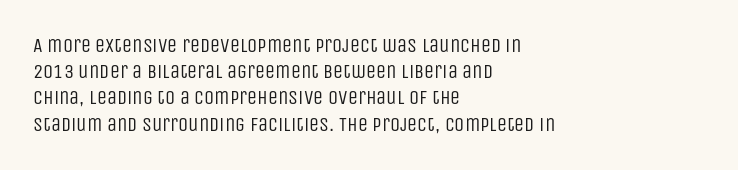
No chunkiness to these letters — they're not bold. Alignment: flush left. Do the letters lean? They stand straight. Horizontal bands of white between lines are of average thickness. Has an underline been added? It has not. Is the letter spacing exaggerated? No — it looks like the ordinary default.
